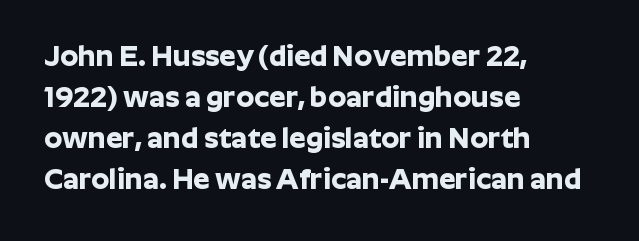
The image shows 29 px bold sans-serif type, upright; set left-aligned, normal line spacing (1.41x), normal letter spacing, not underlined; low stroke contrast and a medium x-height.
